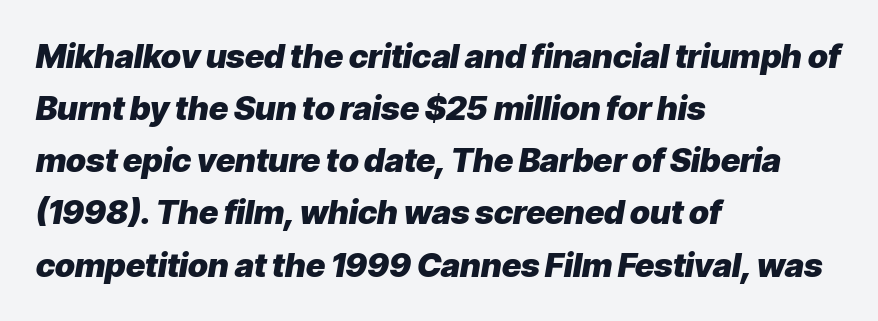
{"italic": "yes", "lean": "right", "slant_degrees": 9, "bold": "yes", "weight": "heavy", "width": "normal", "stroke_contrast": "low", "x_height": "medium", "monospaced": "no", "underline": "no", "align": "left", "line_spacing": "normal", "line_spacing_ratio": 1.58, "letter_spacing": "normal", "letter_spacing_em": 0.0, "glyph_px": 33}
